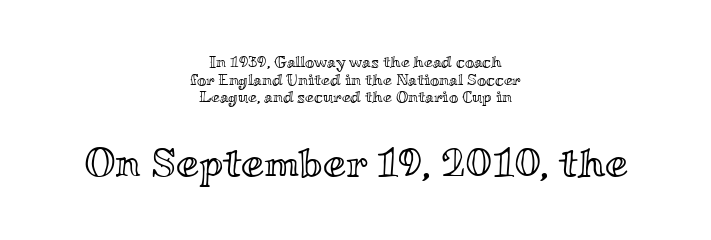
The image shows 41 px wide type, upright; set centered, tight line spacing (1.1x), normal letter spacing, not underlined; the second (bottom) block is 2.56x larger; a small x-height.
